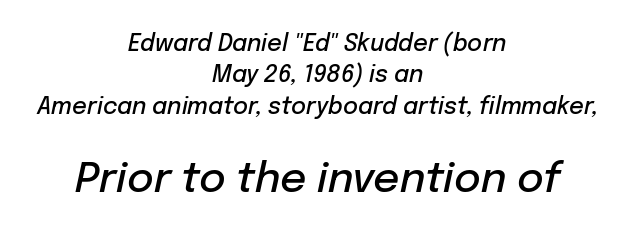
The image shows 41 px semibold type, italic (leaning right); set centered, normal line spacing (1.36x), normal letter spacing, not underlined; the second (bottom) block is 1.78x larger; low stroke contrast and a medium x-height.
